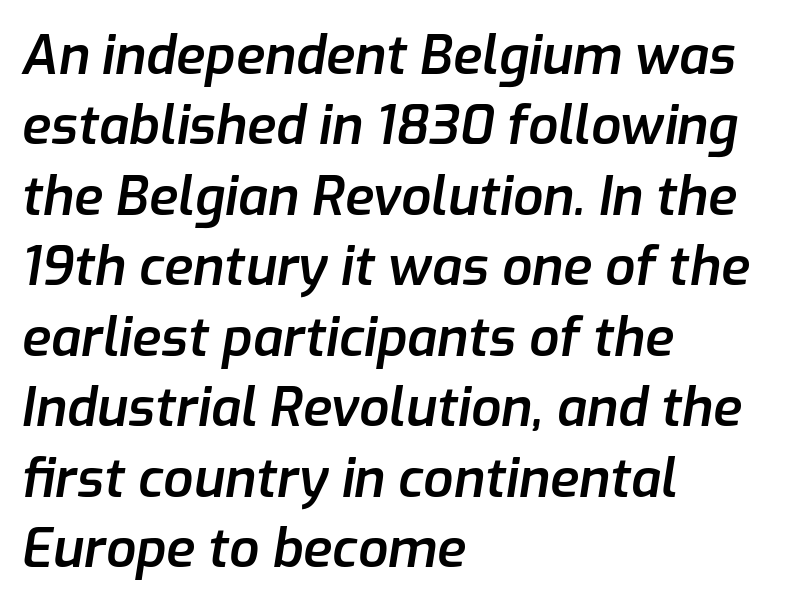
{"italic": "yes", "lean": "right", "slant_degrees": 9, "bold": "semi", "weight": "semibold", "width": "normal", "stroke_contrast": "low", "x_height": "medium", "monospaced": "no", "underline": "no", "align": "left", "line_spacing": "normal", "line_spacing_ratio": 1.33, "letter_spacing": "normal", "letter_spacing_em": 0.0, "glyph_px": 53}
